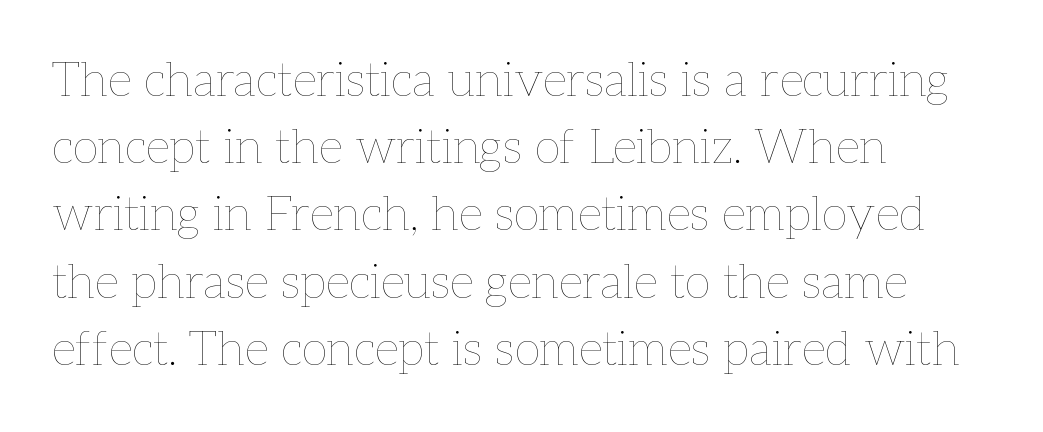
Regarding leading, the lines here are spaced in the standard way. Only glyphs here, with clear space below each row. Compared with a centered layout, this one pins lines to the left instead. These glyphs show unthickened strokes, regular width or finer.
